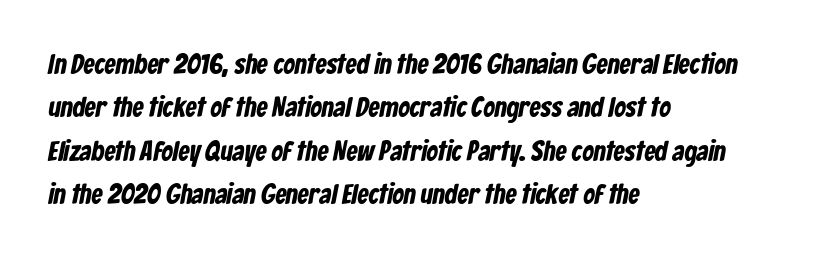
{"serif": "no", "width": "condensed", "stroke_contrast": "low", "x_height": "medium", "monospaced": "no", "underline": "no", "align": "left", "line_spacing": "normal", "line_spacing_ratio": 1.55, "letter_spacing": "normal", "letter_spacing_em": 0.0, "glyph_px": 28}
